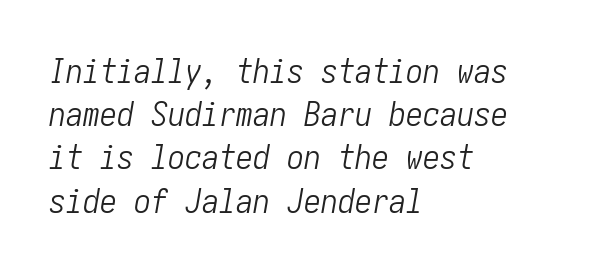
{"italic": "yes", "lean": "right", "slant_degrees": 10, "bold": "no", "weight": "light", "width": "condensed", "stroke_contrast": "low", "x_height": "medium", "underline": "no", "align": "left", "line_spacing": "normal", "line_spacing_ratio": 1.27, "letter_spacing": "normal", "letter_spacing_em": 0.0, "glyph_px": 34}
